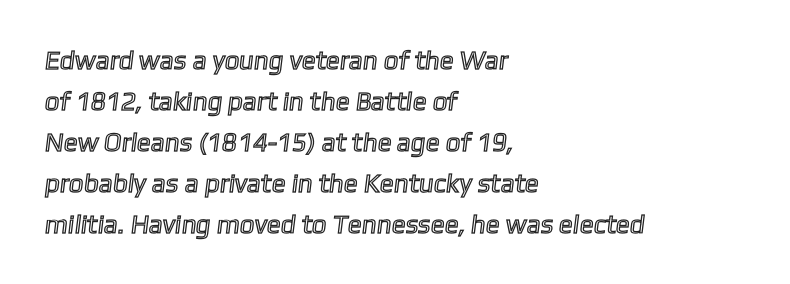
Q: Is the text underlined? A: No.
Q: How is the paragraph aligned? A: Left-aligned.
Q: Is the spacing between letters normal or unusually wide? A: Normal.
Q: Is the spacing between lines tight, normal or loose? A: Normal.
